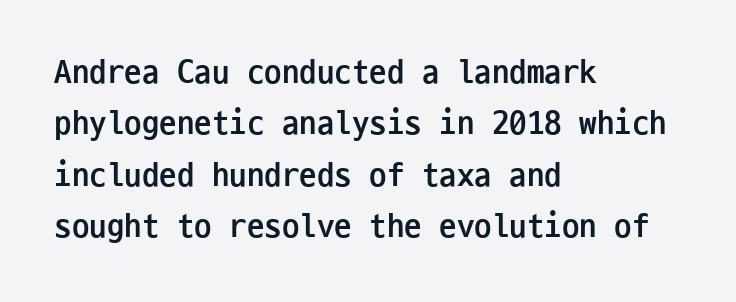
The type family on display is of the sans-serif kind. This sample has the even, mechanical cadence of fixed-width lettering. The axis of the letterforms is exactly vertical. Check under the words: just untouched page. Pretty heavy lettering here — definitely bold.
